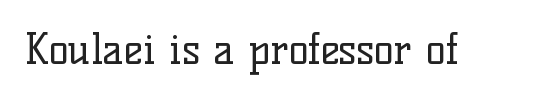
Q: Is the text bold? A: No.
Q: Is the text italic (slanted)? A: No, it is upright.
Q: Is the typeface a serif or a sans-serif typeface? A: Serif.
Q: Is the text underlined? A: No.
Q: Is the spacing between letters normal or unusually wide? A: Normal.
Q: Width (condensed, normal, or wide)? A: Normal.
Q: Stroke contrast? A: Low.
Q: x-height? A: Medium.
Q: Monospaced? A: No.
